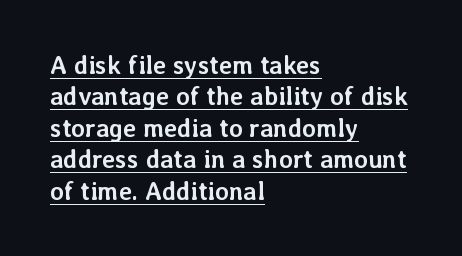
The image shows 25 px bold type, upright; set left-aligned, normal line spacing (1.26x), normal letter spacing, underlined.
